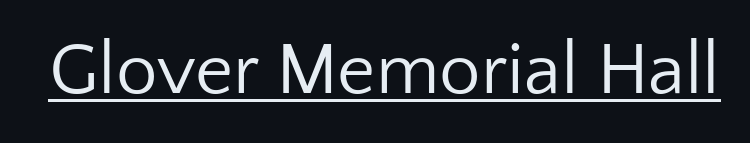
{"serif": "no", "italic": "no", "bold": "no", "weight": "regular", "width": "normal", "stroke_contrast": "low", "x_height": "medium", "monospaced": "no", "underline": "yes", "letter_spacing": "normal", "letter_spacing_em": 0.0, "glyph_px": 74}
